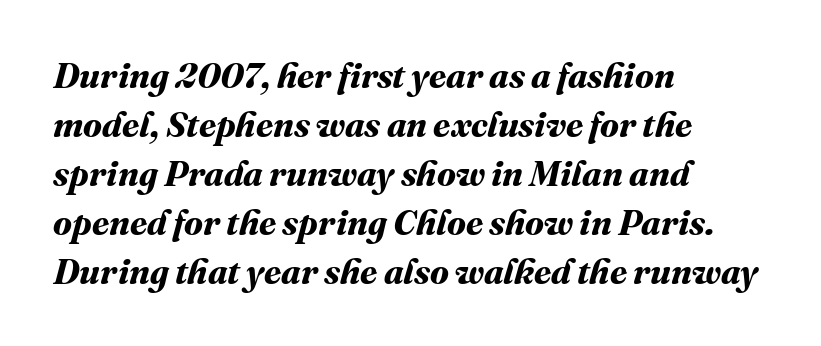
The image shows 35 px bold type; set left-aligned, normal line spacing (1.4x), normal letter spacing, not underlined; medium stroke contrast and a medium x-height.
